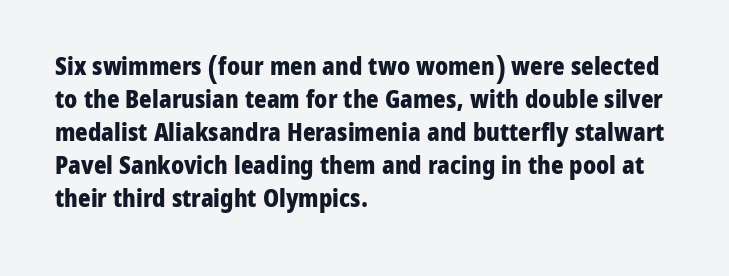
These lines keep a tight, regular rhythm from letter to letter. Heavy-handed strokes throughout: this text is bold. A normal amount of white space separates one row of letters from the next. The font's upright variant was chosen for this text. The string is rendered with underlining switched off. Which margin do the lines hug? The left one — the right edge is uneven.
